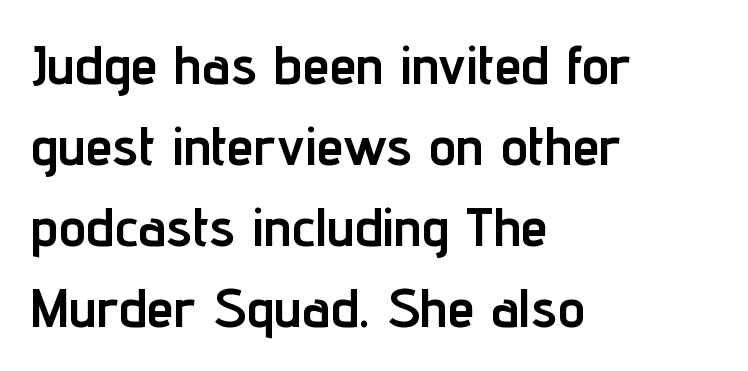
Q: Is the text bold? A: Yes.
Q: Is the text italic (slanted)? A: No, it is upright.
Q: Is the typeface a serif or a sans-serif typeface? A: Sans-serif.
Q: Is the text underlined? A: No.
Q: How is the paragraph aligned? A: Left-aligned.
Q: Is the spacing between letters normal or unusually wide? A: Normal.
Q: Is the spacing between lines tight, normal or loose? A: Normal.
Q: Width (condensed, normal, or wide)? A: Condensed.
Q: Stroke contrast? A: Low.
Q: x-height? A: Medium.
Q: Monospaced? A: No.
